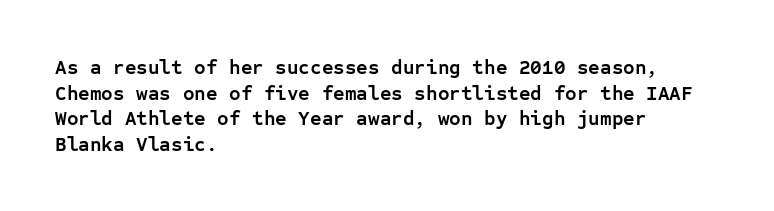
Q: Is the text bold? A: Yes.
Q: Is the text italic (slanted)? A: No, it is upright.
Q: Is the text underlined? A: No.
Q: How is the paragraph aligned? A: Left-aligned.
Q: Is the spacing between letters normal or unusually wide? A: Normal.
Q: Is the spacing between lines tight, normal or loose? A: Normal.
